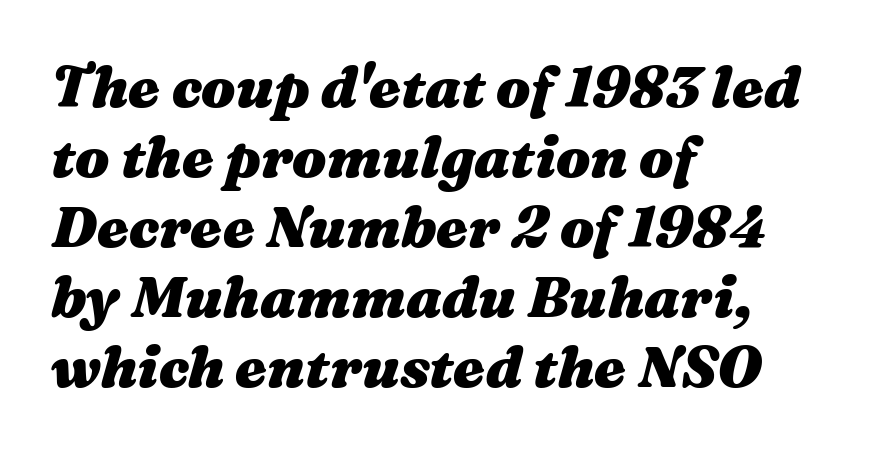
Q: Is the text bold? A: Yes.
Q: Is the text italic (slanted)? A: Yes, it leans right by about 16 degrees.
Q: Is the text underlined? A: No.
Q: How is the paragraph aligned? A: Left-aligned.
Q: Is the spacing between letters normal or unusually wide? A: Normal.
Q: Width (condensed, normal, or wide)? A: Wide.
Q: Stroke contrast? A: Medium.
Q: x-height? A: Medium.
Q: Monospaced? A: No.
